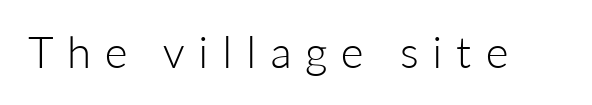
{"serif": "no", "italic": "no", "bold": "no", "weight": "light", "width": "normal", "stroke_contrast": "low", "x_height": "medium", "monospaced": "no", "underline": "no", "letter_spacing": "wide", "letter_spacing_em": 0.31, "glyph_px": 44}
